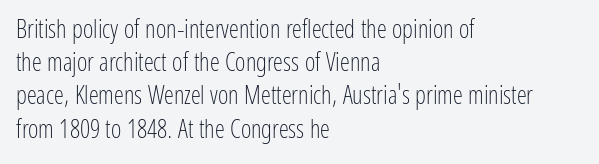
These lines sit exactly where default settings would place them. Decoration check: the copy has no underline. The typeface has the unassuming heft of standard copy or less. Horizontal alignment here is leftward, the default for most running prose.
